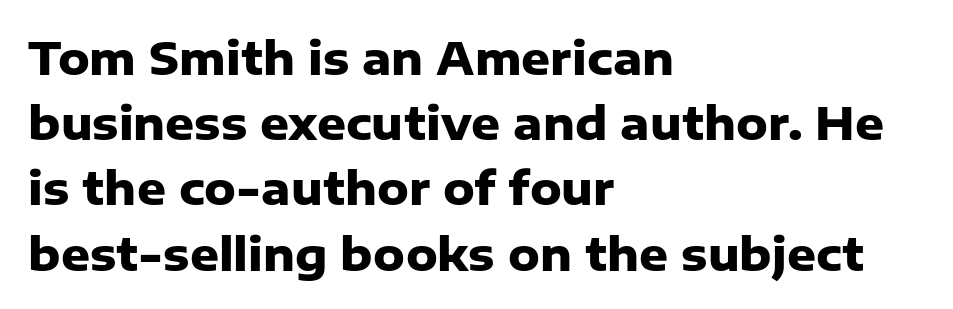
The image shows 45 px heavy sans-serif type, upright; set left-aligned, normal line spacing (1.45x), normal letter spacing, not underlined; low stroke contrast and a medium x-height.
